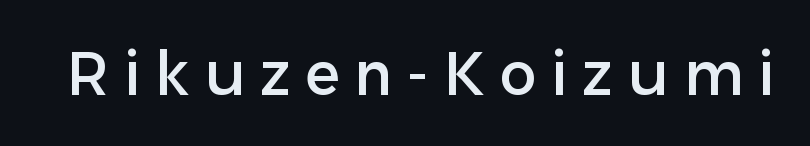
Q: Is the text italic (slanted)? A: No, it is upright.
Q: Is the typeface a serif or a sans-serif typeface? A: Sans-serif.
Q: Is the text underlined? A: No.
Q: Is the spacing between letters normal or unusually wide? A: Unusually wide.
Q: Width (condensed, normal, or wide)? A: Normal.
Q: Stroke contrast? A: Low.
Q: x-height? A: Medium.
Q: Monospaced? A: No.
